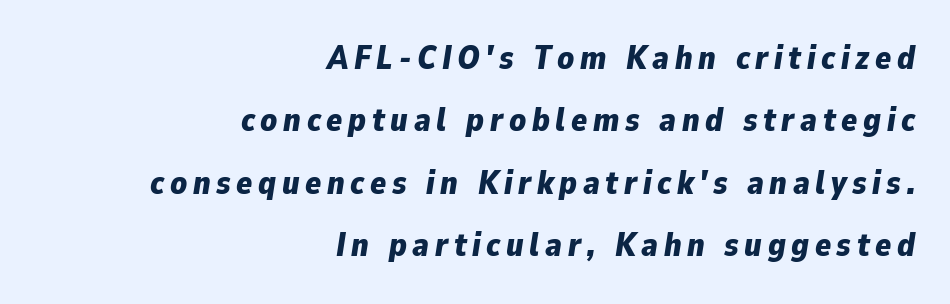
These lines were composed using italics. Every letter is thick-stroked: bold, no question. The letters advance in unequal steps, a hallmark of proportional type. This sample is right-justified, so line beginnings fall wherever the words allow. Descenders hang freely into open space.
